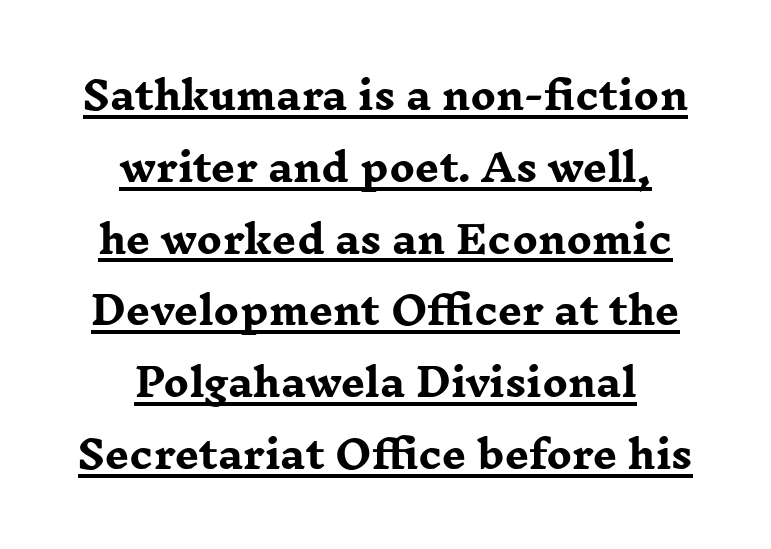
The image shows 38 px heavy, wide serif type, upright; set centered, line spacing 1.89x, normal letter spacing, underlined; low stroke contrast and a medium x-height.
